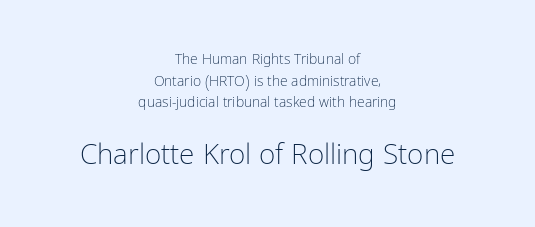
How are the letters spaced? Ordinarily, with no added tracking. Each stroke keeps to a modest, everyday thickness or less. Are there feet on the stems? There aren't — it's a sans. Descenders hang freely into open space. Short and long lines alike share a common midpoint. What's the leading like? Ordinary, nothing unusual.
